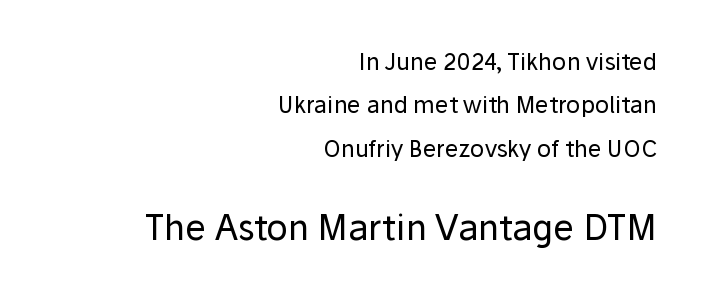
The image shows 35 px regular-weight sans-serif type, upright; set right-aligned, line spacing 1.89x, normal letter spacing, not underlined; the second (bottom) block is 1.52x larger; low stroke contrast and a medium x-height.
